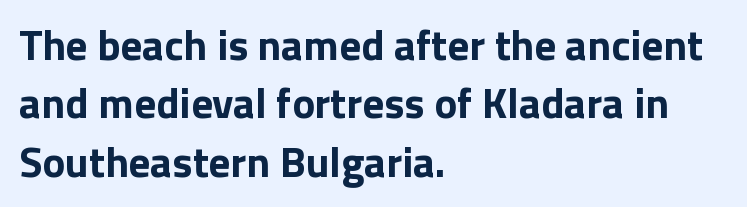
{"serif": "no", "italic": "no", "bold": "yes", "weight": "bold", "width": "normal", "stroke_contrast": "low", "x_height": "medium", "monospaced": "no", "underline": "no", "align": "left", "line_spacing": "normal", "line_spacing_ratio": 1.36, "letter_spacing": "normal", "letter_spacing_em": 0.0, "glyph_px": 43}
